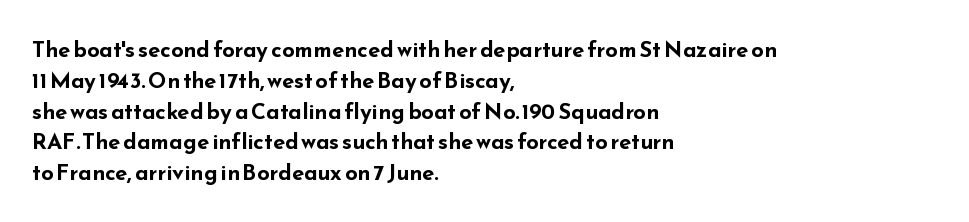
Q: Is the text bold? A: Yes.
Q: Is the text italic (slanted)? A: No, it is upright.
Q: Is the text underlined? A: No.
Q: How is the paragraph aligned? A: Left-aligned.
Q: Is the spacing between letters normal or unusually wide? A: Normal.
Q: Is the spacing between lines tight, normal or loose? A: Normal.
